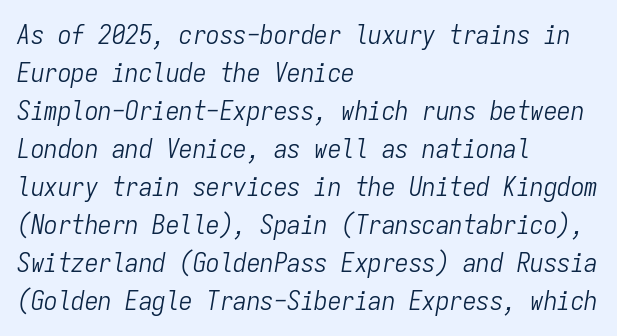
{"italic": "yes", "lean": "right", "slant_degrees": 9, "bold": "no", "underline": "no", "align": "left", "line_spacing": "normal", "line_spacing_ratio": 1.41, "letter_spacing": "normal", "letter_spacing_em": 0.0, "glyph_px": 27}
